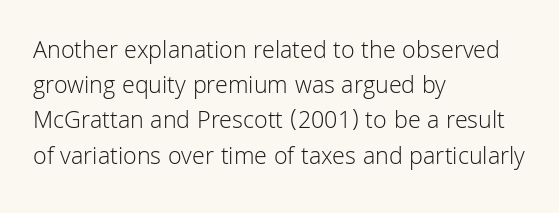
{"italic": "no", "bold": "no", "underline": "no", "align": "left", "line_spacing": "normal", "line_spacing_ratio": 1.41, "letter_spacing": "normal", "letter_spacing_em": 0.0, "glyph_px": 25}
